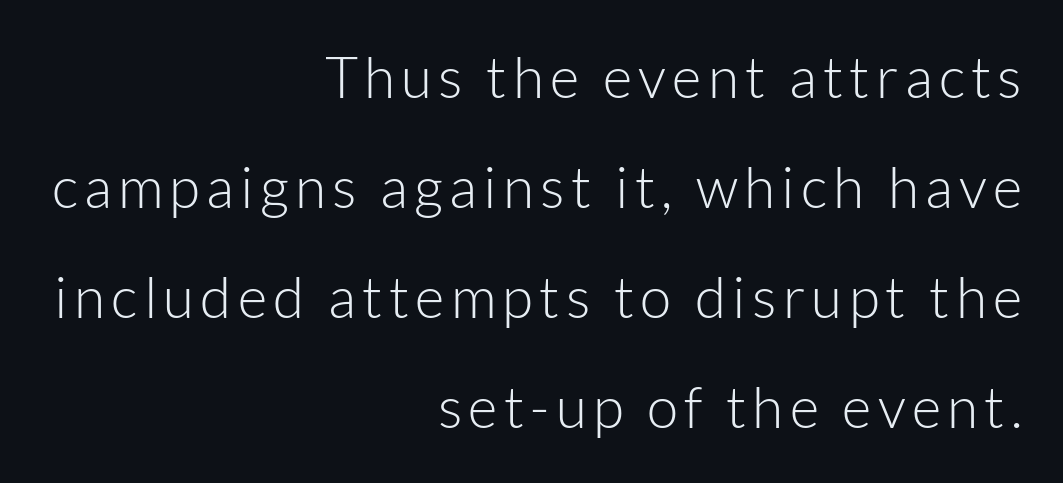
The axis of the letterforms is exactly vertical. The space between consecutive lines is lavish. Here the designer chose a conventional face with non-uniform glyph widths. Reading down the block, your eye finds every line finishing at a fixed right position. Unbolded letterforms with no extra heft. I'd call this a sans setting — the letters go barefoot.
